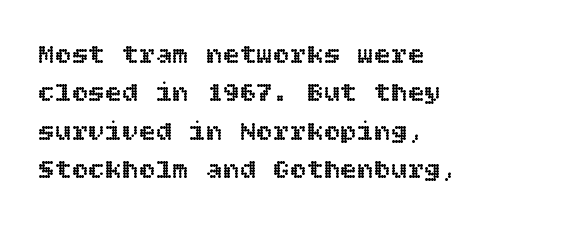
This rendering uses left alignment, leaving the right contour irregular. These lines sit exactly where default settings would place them. Unlike italic type, these characters show no tilt at all. The space beneath each line is pristine and unruled. Default kerning and tracking; the words read as compact shapes.
